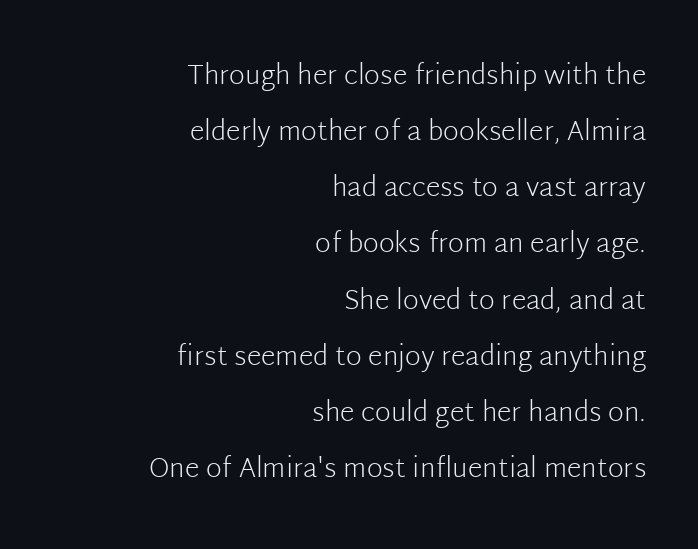
The image shows 27 px text type, upright; set right-aligned, loose line spacing (2.08x), normal letter spacing, not underlined.
